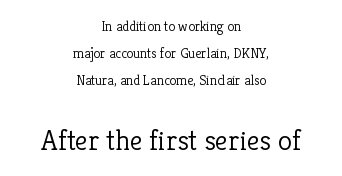
The image shows 29 px light serif type, upright; set centered, loose line spacing (1.92x), normal letter spacing, not underlined; the second (bottom) block is 2.07x larger; low stroke contrast and a medium x-height.
